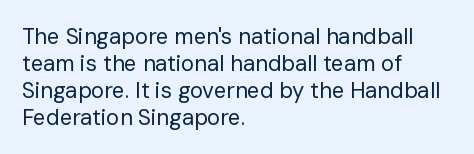
Q: Is the text bold? A: No.
Q: Is the text italic (slanted)? A: No, it is upright.
Q: Is the text underlined? A: No.
Q: How is the paragraph aligned? A: Left-aligned.
Q: Is the spacing between letters normal or unusually wide? A: Normal.
